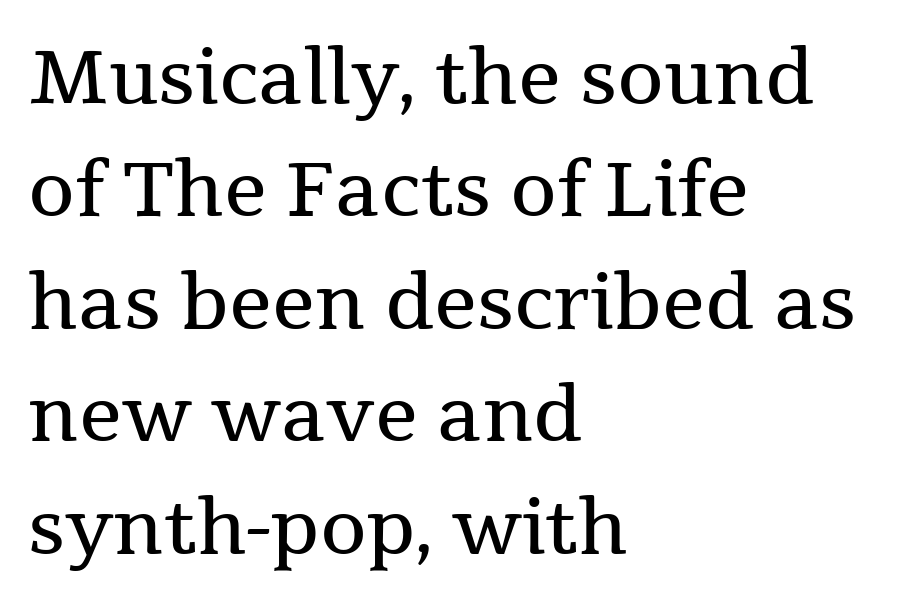
The image shows 75 px regular-weight serif type, upright; set left-aligned, normal line spacing (1.5x), normal letter spacing, not underlined; medium stroke contrast and a medium x-height.
